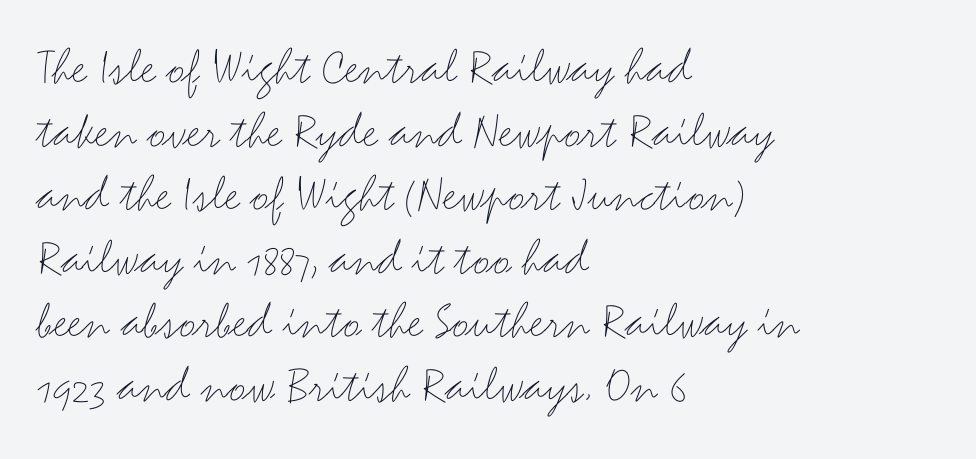
{"serif": "no", "bold": "no", "weight": "thin", "width": "wide", "stroke_contrast": "medium", "x_height": "small", "monospaced": "no", "underline": "no", "align": "left", "line_spacing_ratio": 1.2, "letter_spacing": "normal", "letter_spacing_em": 0.0, "glyph_px": 53}
